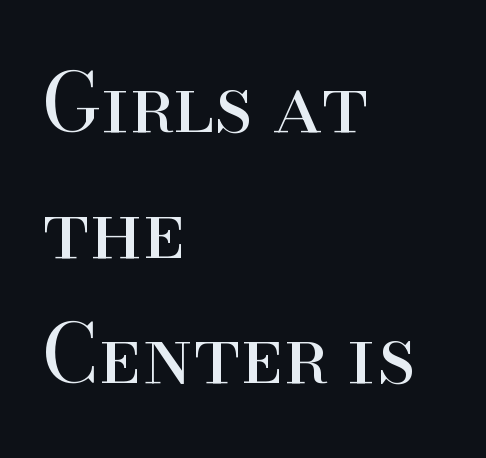
Q: Is the text bold? A: No.
Q: Is the text italic (slanted)? A: No, it is upright.
Q: Is the typeface a serif or a sans-serif typeface? A: Serif.
Q: Is the text underlined? A: No.
Q: How is the paragraph aligned? A: Left-aligned.
Q: Is the spacing between letters normal or unusually wide? A: Normal.
Q: Is the spacing between lines tight, normal or loose? A: Normal.
Q: Width (condensed, normal, or wide)? A: Normal.
Q: Stroke contrast? A: High.
Q: x-height? A: Small.
Q: Monospaced? A: No.
